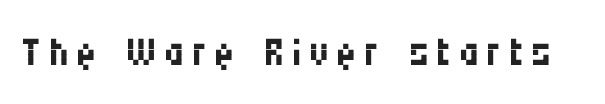
The image shows 57 px regular-weight, condensed sans-serif type, upright; set not underlined; medium stroke contrast and a large x-height.
